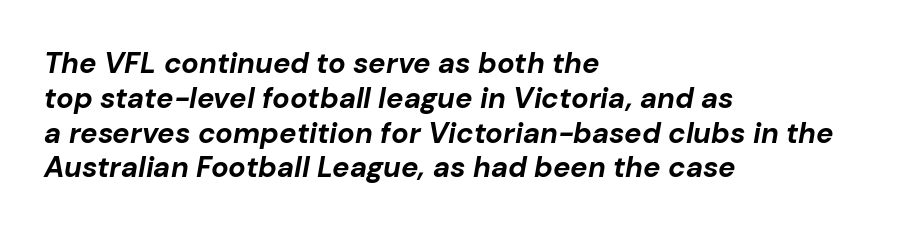
Q: Is the text bold? A: Yes.
Q: Is the text italic (slanted)? A: Yes, it leans right by about 10 degrees.
Q: Is the text underlined? A: No.
Q: How is the paragraph aligned? A: Left-aligned.
Q: Is the spacing between letters normal or unusually wide? A: Normal.
Q: Width (condensed, normal, or wide)? A: Normal.
Q: Stroke contrast? A: Low.
Q: x-height? A: Medium.
Q: Monospaced? A: No.
